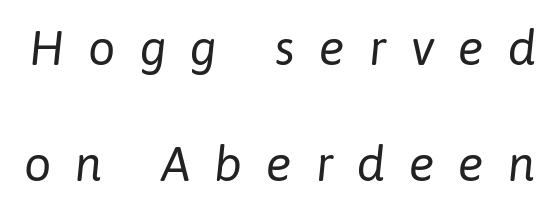
{"italic": "yes", "lean": "right", "slant_degrees": 6, "bold": "no", "weight": "regular", "width": "normal", "stroke_contrast": "low", "x_height": "medium", "monospaced": "no", "underline": "no", "line_spacing": "loose", "line_spacing_ratio": 2.42, "letter_spacing": "wide", "letter_spacing_em": 0.5, "glyph_px": 48}
